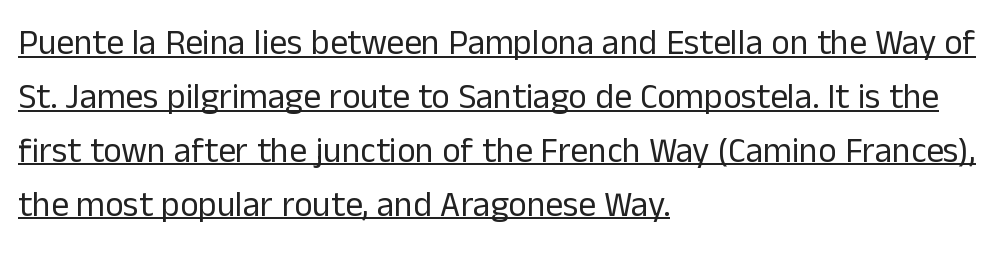
The image shows 35 px regular-weight sans-serif type, upright; set left-aligned, normal line spacing (1.54x), normal letter spacing, underlined; low stroke contrast and a medium x-height.
